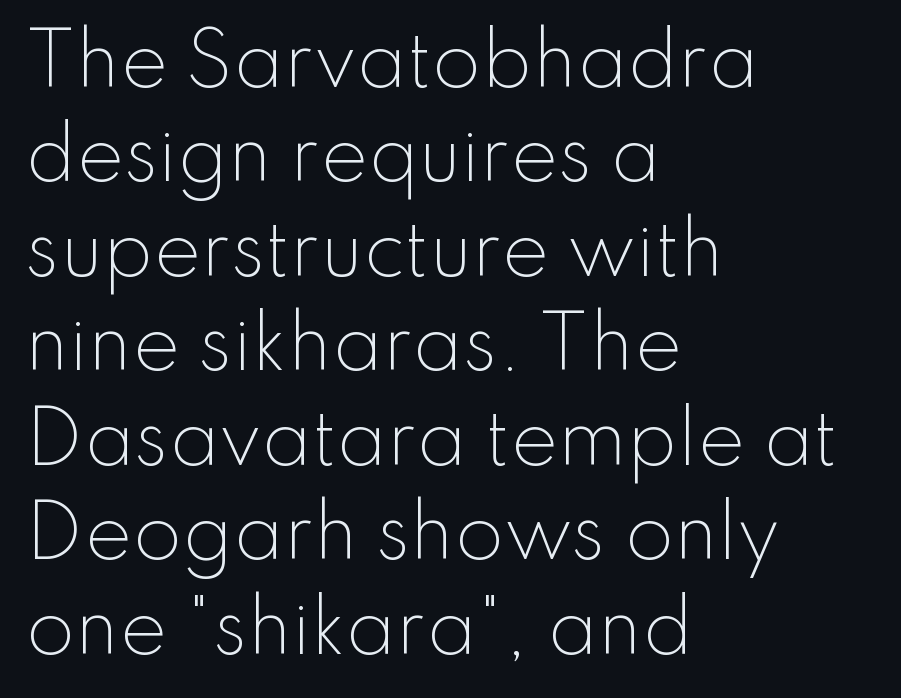
No italicization has been applied; the sample stays upright. The baseline area is clear. The gaps between neighbouring characters are ordinary and unremarkable. Evenly set lines give the paragraph a standard silhouette. Each letter's strokes conclude bluntly, with no projecting serifs.
